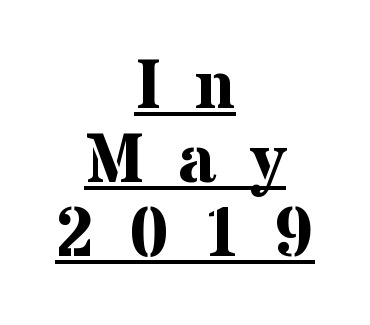
Q: Is the text bold? A: Yes.
Q: Is the text italic (slanted)? A: No, it is upright.
Q: Is the typeface a serif or a sans-serif typeface? A: Serif.
Q: Is the text underlined? A: Yes.
Q: How is the paragraph aligned? A: Centered.
Q: Is the spacing between letters normal or unusually wide? A: Unusually wide.
Q: Is the spacing between lines tight, normal or loose? A: Tight.
Q: Width (condensed, normal, or wide)? A: Normal.
Q: Stroke contrast? A: Medium.
Q: x-height? A: Medium.
Q: Monospaced? A: No.
